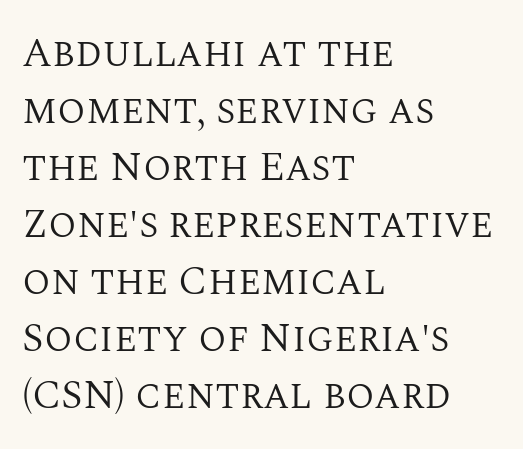
Q: Is the text bold? A: No.
Q: Is the text italic (slanted)? A: No, it is upright.
Q: Is the typeface a serif or a sans-serif typeface? A: Serif.
Q: Is the text underlined? A: No.
Q: How is the paragraph aligned? A: Left-aligned.
Q: Is the spacing between letters normal or unusually wide? A: Normal.
Q: Is the spacing between lines tight, normal or loose? A: Normal.
Q: Width (condensed, normal, or wide)? A: Normal.
Q: Stroke contrast? A: Medium.
Q: x-height? A: Large.
Q: Monospaced? A: No.
